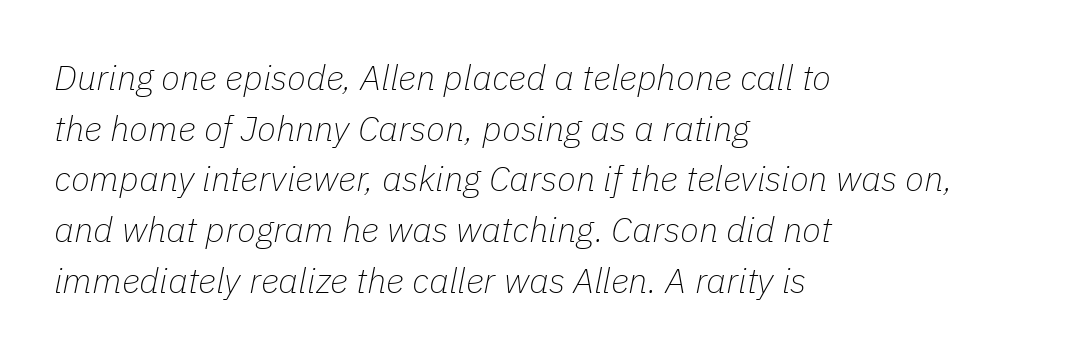
Q: Is the text bold? A: No.
Q: Is the text italic (slanted)? A: Yes, it leans right by about 11 degrees.
Q: Is the text underlined? A: No.
Q: How is the paragraph aligned? A: Left-aligned.
Q: Is the spacing between letters normal or unusually wide? A: Normal.
Q: Is the spacing between lines tight, normal or loose? A: Normal.
Q: Width (condensed, normal, or wide)? A: Normal.
Q: Stroke contrast? A: Low.
Q: x-height? A: Medium.
Q: Monospaced? A: No.
